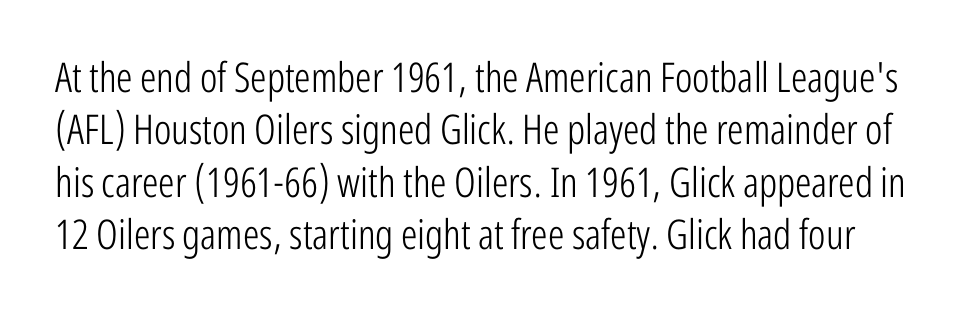
The image shows 41 px light, condensed sans-serif type, upright; set normal line spacing (1.28x), normal letter spacing, not underlined; low stroke contrast and a medium x-height.
